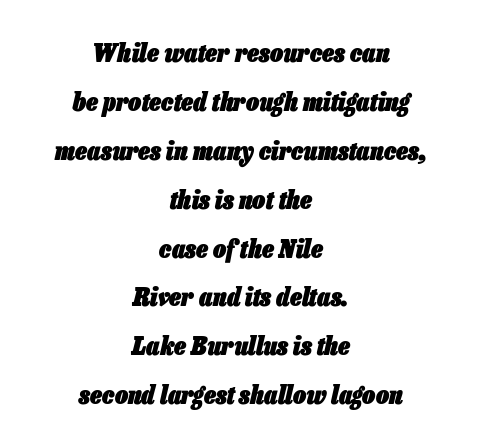
Q: Is the text bold? A: Yes.
Q: Is the text italic (slanted)? A: Yes, it leans right by about 13 degrees.
Q: Is the text underlined? A: No.
Q: How is the paragraph aligned? A: Centered.
Q: Is the spacing between letters normal or unusually wide? A: Normal.
